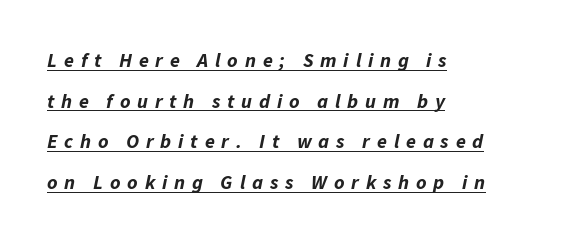
{"italic": "yes", "lean": "right", "slant_degrees": 11, "bold": "yes", "underline": "yes", "align": "left", "line_spacing": "loose", "line_spacing_ratio": 2.03, "letter_spacing": "wide", "letter_spacing_em": 0.34, "glyph_px": 20}
